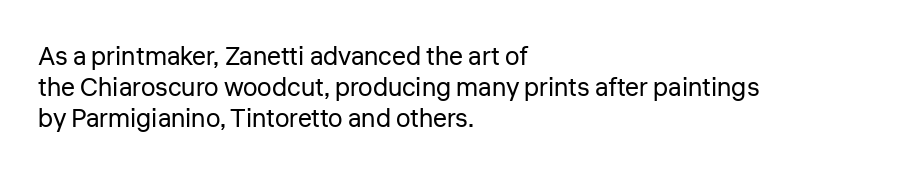
{"italic": "no", "bold": "no", "underline": "no", "align": "left", "line_spacing_ratio": 1.2, "letter_spacing": "normal", "letter_spacing_em": 0.0, "glyph_px": 26}
